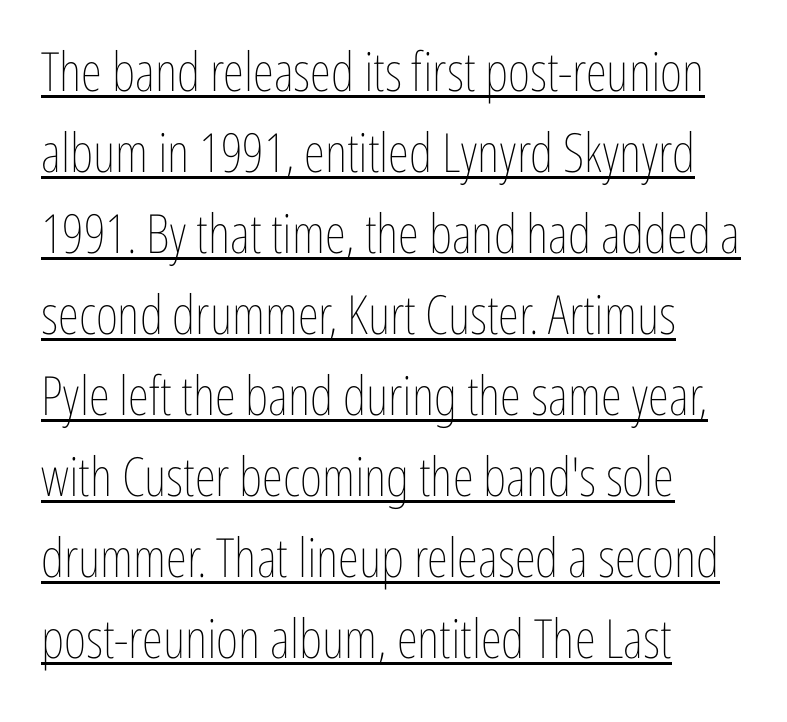
{"italic": "no", "bold": "no", "weight": "thin", "width": "condensed", "stroke_contrast": "low", "x_height": "medium", "monospaced": "no", "underline": "yes", "align": "left", "line_spacing": "normal", "line_spacing_ratio": 1.5, "letter_spacing": "normal", "letter_spacing_em": 0.0, "glyph_px": 54}
